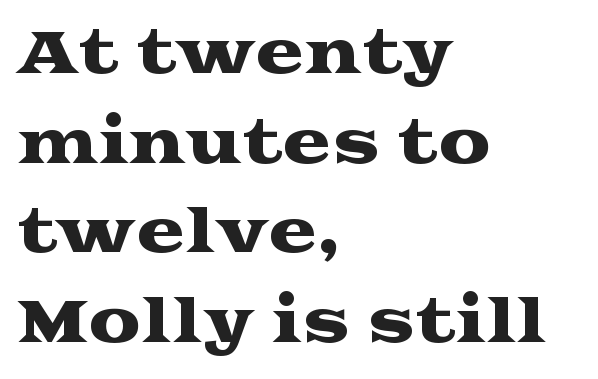
A bare baseline throughout the passage. Every row of glyphs begins at an identical x-position on the left. Successive baselines arrive at the customary interval. Characters follow at the spacing the type designer built in.
